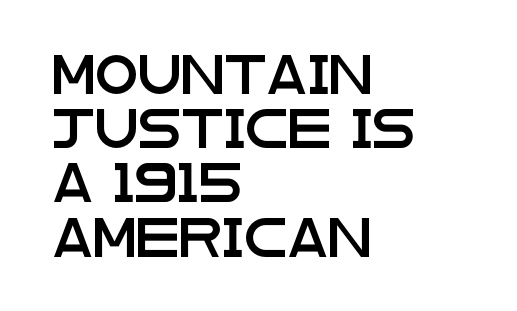
{"serif": "no", "italic": "no", "width": "wide", "stroke_contrast": "low", "x_height": "large", "monospaced": "no", "underline": "no", "align": "left", "line_spacing": "normal", "line_spacing_ratio": 1.39, "letter_spacing": "normal", "letter_spacing_em": 0.0, "glyph_px": 39}
